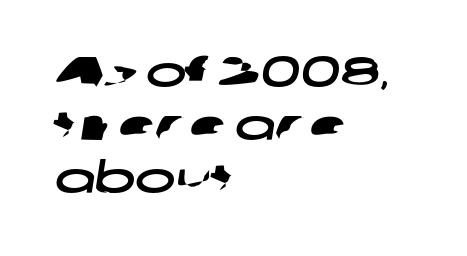
{"serif": "no", "width": "wide", "stroke_contrast": "low", "x_height": "medium", "monospaced": "no", "underline": "no", "align": "left", "line_spacing_ratio": 1.23, "letter_spacing": "normal", "letter_spacing_em": 0.0, "glyph_px": 43}
